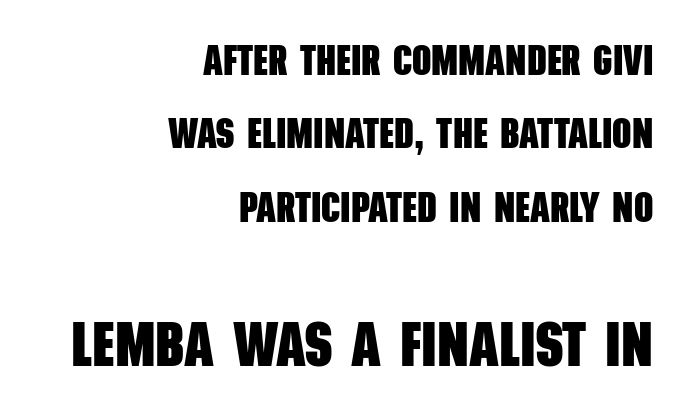
The image shows 63 px heavy, condensed sans-serif type; set right-aligned, line spacing 1.75x, normal letter spacing, not underlined; the second (bottom) block is 1.5x larger; low stroke contrast and a large x-height.
